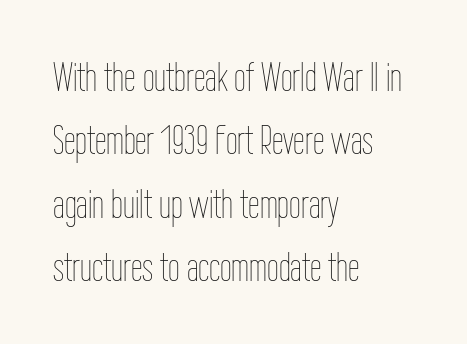
Character widths vary here, with narrow letters taking less room than wide ones. The axis of the letterforms is exactly vertical. In CSS terms this would be text-align: left. Caption: face not bold, strokes unweighted. Clear beneath every line of the passage.
